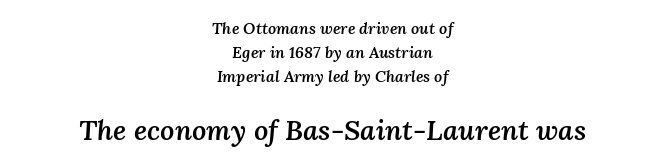
Q: Is the text bold? A: Semi-bold.
Q: Is the text italic (slanted)? A: Yes, it leans right by about 3 degrees.
Q: Is the text underlined? A: No.
Q: How is the paragraph aligned? A: Centered.
Q: Is the spacing between letters normal or unusually wide? A: Normal.
Q: Is the spacing between lines tight, normal or loose? A: Normal.
Q: Which block of text is set in a larger size, the first (top) or the second (bottom)? A: The second (bottom) one.
Q: Width (condensed, normal, or wide)? A: Normal.
Q: Stroke contrast? A: Medium.
Q: x-height? A: Medium.
Q: Monospaced? A: No.
